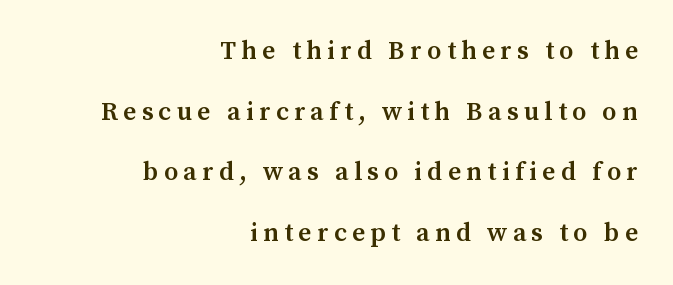
{"italic": "no", "bold": "semi", "underline": "no", "align": "right", "line_spacing": "loose", "line_spacing_ratio": 2.33, "letter_spacing": "wide", "letter_spacing_em": 0.2, "glyph_px": 26}
